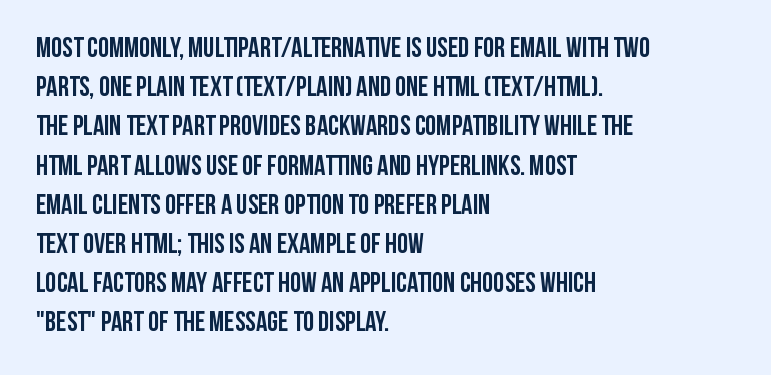
The image shows 28 px semibold, condensed sans-serif type, upright; set left-aligned, normal line spacing (1.4x), normal letter spacing, not underlined; low stroke contrast and a large x-height.
